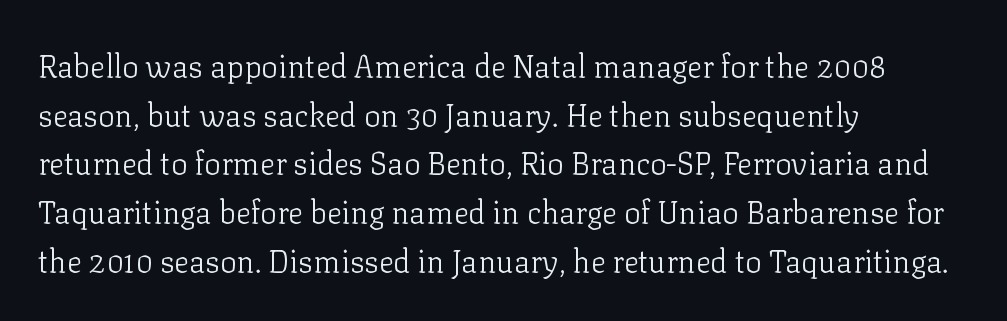
A clean baseline with only descenders dipping below it. Each stroke keeps to a modest, everyday thickness or less. This sample uses an upright cut, with every glyph sitting square on the baseline. Each letter's strokes conclude with small projecting serifs. This sample keeps an unexceptional amount of space between lines.
